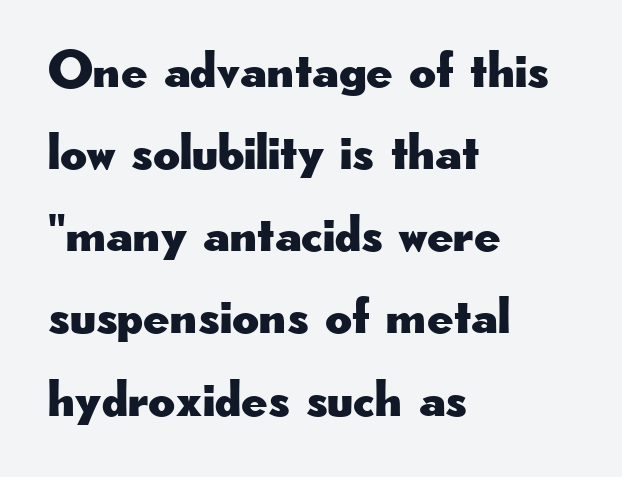
The image shows 52 px wide sans-serif type, upright; set left-aligned, normal line spacing (1.58x), normal letter spacing, not underlined; low stroke contrast and a small x-height.
